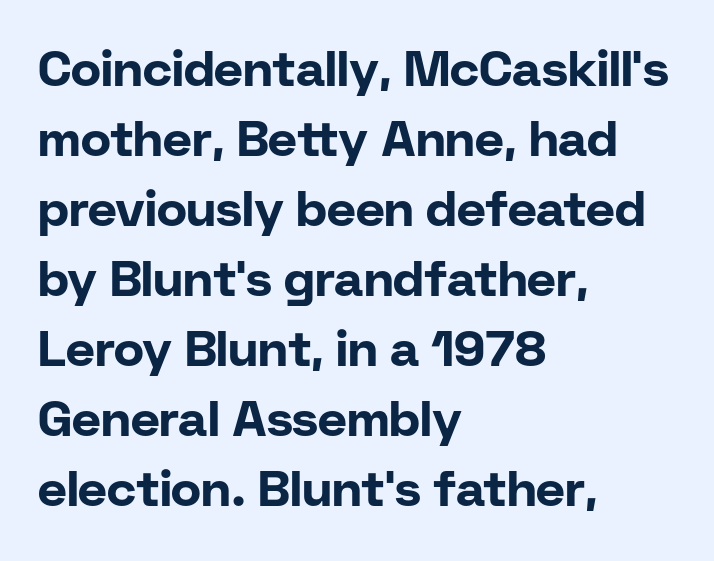
The passage shown is typed in a proportional face where columns would drift. The rendering uses a moderate line-height, typical for paragraphs. Stroke thickness is high; the sample reads as a true bold. Upright lettering throughout. The letters carry no serifs — their stems end cleanly without finishing strokes. Teacher's note: observe the even left margin — that is flush-left alignment.
